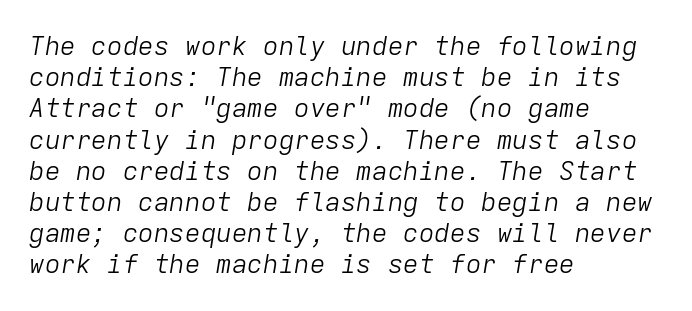
The image shows 26 px text type, italic (leaning right); set left-aligned, line spacing 1.2x, normal letter spacing, not underlined.
